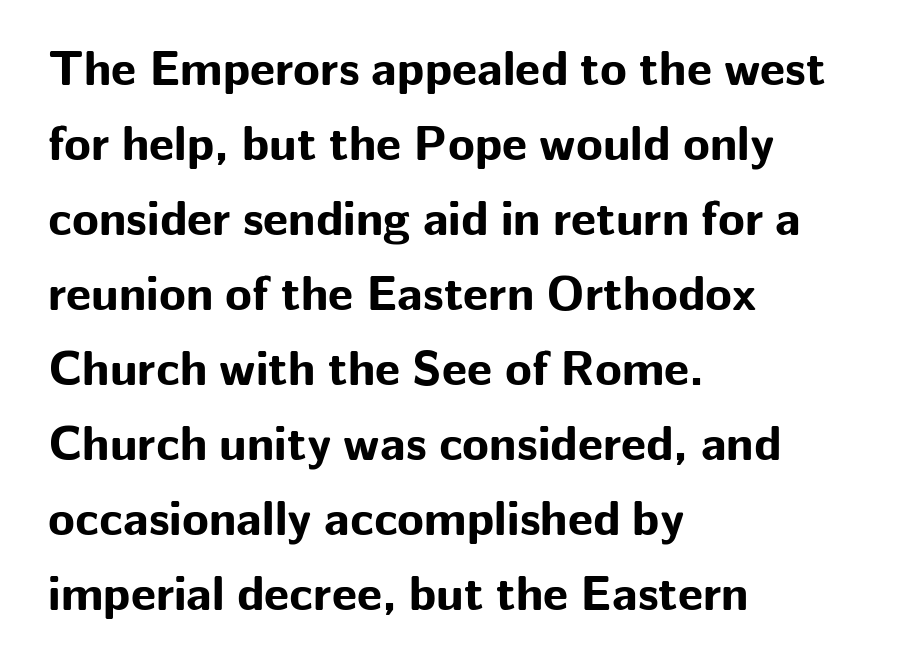
{"serif": "no", "italic": "no", "bold": "yes", "weight": "bold", "width": "normal", "stroke_contrast": "low", "x_height": "medium", "monospaced": "no", "underline": "no", "align": "left", "line_spacing": "normal", "line_spacing_ratio": 1.53, "letter_spacing": "normal", "letter_spacing_em": 0.0, "glyph_px": 49}
